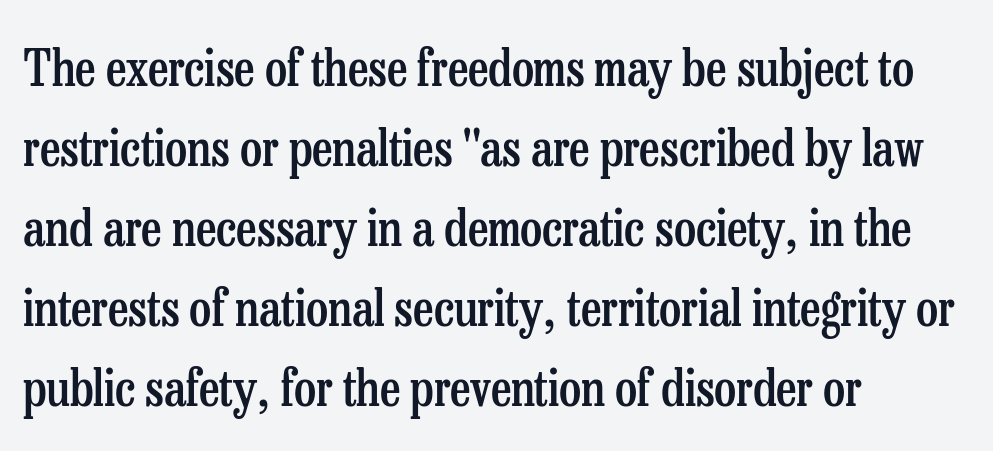
{"serif": "yes", "italic": "no", "bold": "semi", "weight": "semibold", "width": "condensed", "stroke_contrast": "low", "x_height": "medium", "monospaced": "no", "underline": "no", "align": "left", "line_spacing": "normal", "line_spacing_ratio": 1.6, "letter_spacing": "normal", "letter_spacing_em": 0.0, "glyph_px": 50}
